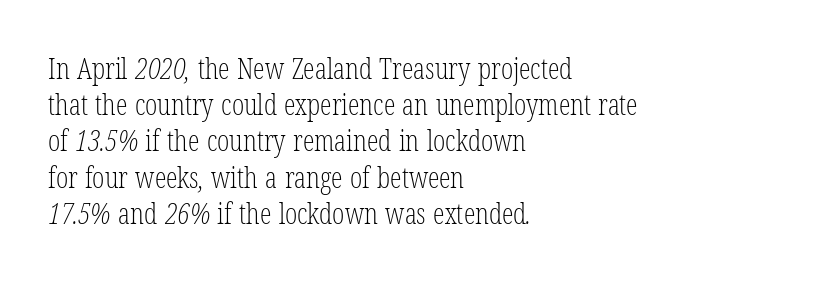
Q: Is the text bold? A: No.
Q: Is the typeface a serif or a sans-serif typeface? A: Serif.
Q: Is the text underlined? A: No.
Q: How is the paragraph aligned? A: Left-aligned.
Q: Is the spacing between letters normal or unusually wide? A: Normal.
Q: Is the spacing between lines tight, normal or loose? A: Normal.
Q: Width (condensed, normal, or wide)? A: Condensed.
Q: Stroke contrast? A: Low.
Q: x-height? A: Medium.
Q: Monospaced? A: No.
